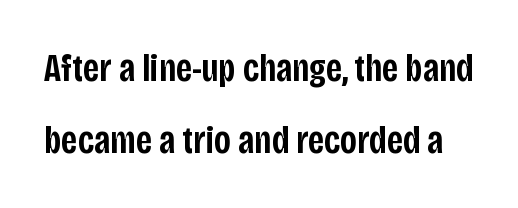
Q: Is the text bold? A: Semi-bold.
Q: Is the text italic (slanted)? A: No, it is upright.
Q: Is the typeface a serif or a sans-serif typeface? A: Sans-serif.
Q: Is the text underlined? A: No.
Q: Is the spacing between letters normal or unusually wide? A: Normal.
Q: Width (condensed, normal, or wide)? A: Condensed.
Q: Stroke contrast? A: Low.
Q: x-height? A: Large.
Q: Monospaced? A: No.
